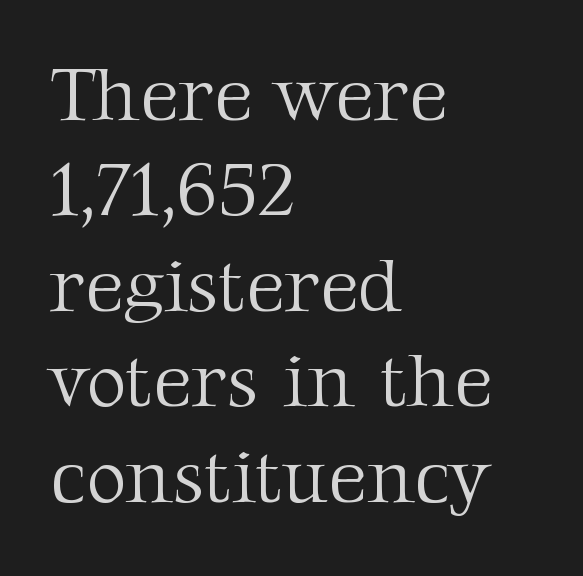
The image shows 77 px light serif type, upright; set left-aligned, line spacing 1.24x, normal letter spacing, not underlined; medium stroke contrast and a medium x-height.
